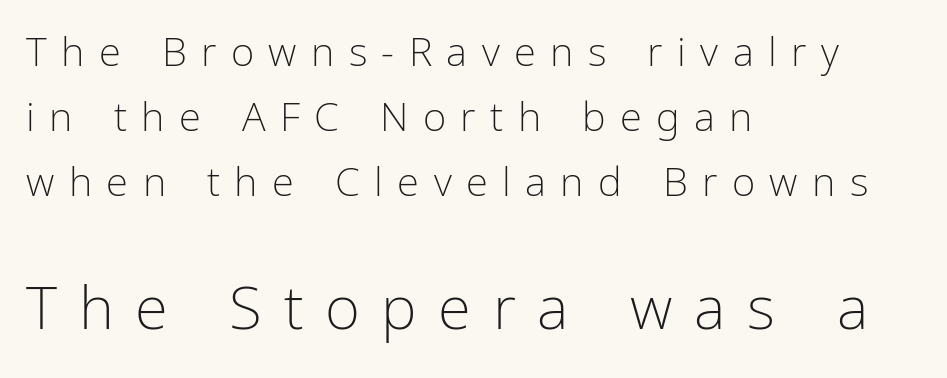
{"serif": "no", "italic": "no", "bold": "no", "weight": "light", "width": "condensed", "stroke_contrast": "low", "x_height": "medium", "monospaced": "no", "underline": "no", "align": "left", "line_spacing": "normal", "line_spacing_ratio": 1.62, "letter_spacing": "wide", "letter_spacing_em": 0.36, "larger_block": "second", "size_ratio": 1.5, "glyph_px": 60}
